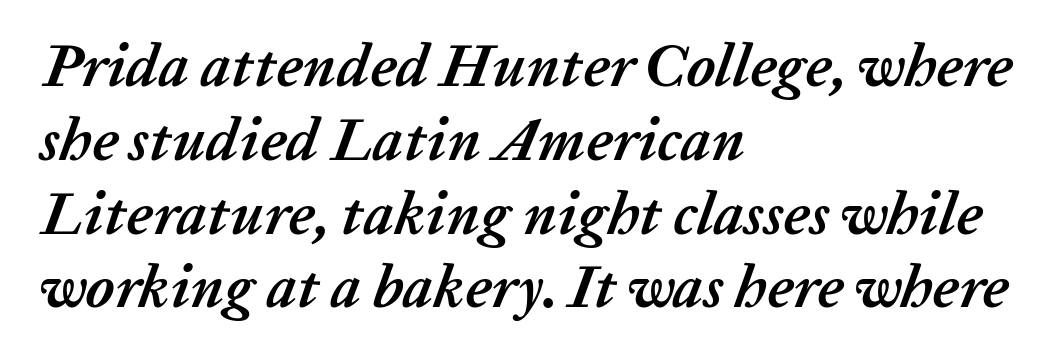
The image shows 60 px semibold type, italic (leaning right); set left-aligned, line spacing 1.23x, normal letter spacing, not underlined; low stroke contrast and a medium x-height.
